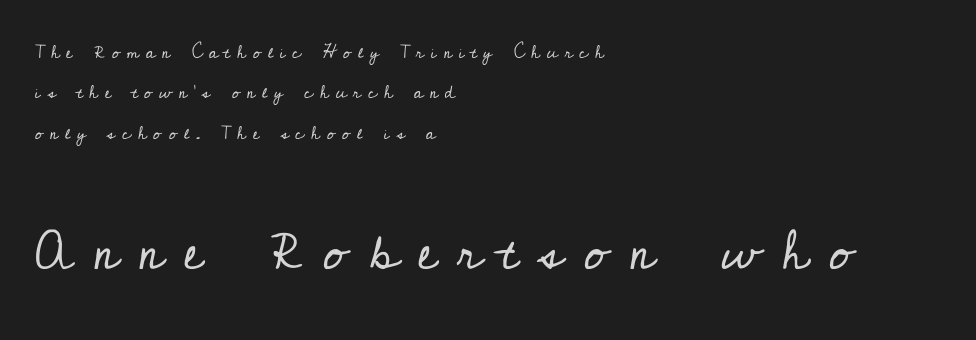
Q: Is the text bold? A: No.
Q: Is the text italic (slanted)? A: Yes.
Q: Is the typeface a serif or a sans-serif typeface? A: Serif.
Q: Is the text underlined? A: No.
Q: How is the paragraph aligned? A: Left-aligned.
Q: Is the spacing between letters normal or unusually wide? A: Unusually wide.
Q: Is the spacing between lines tight, normal or loose? A: Loose.
Q: Which block of text is set in a larger size, the first (top) or the second (bottom)? A: The second (bottom) one.
Q: Width (condensed, normal, or wide)? A: Normal.
Q: Stroke contrast? A: Low.
Q: x-height? A: Small.
Q: Monospaced? A: No.
